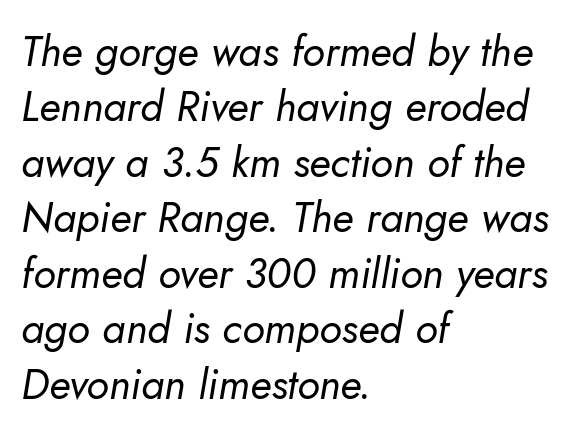
Q: Is the text bold? A: No.
Q: Is the typeface a serif or a sans-serif typeface? A: Sans-serif.
Q: Is the text underlined? A: No.
Q: How is the paragraph aligned? A: Left-aligned.
Q: Is the spacing between letters normal or unusually wide? A: Normal.
Q: Is the spacing between lines tight, normal or loose? A: Normal.
Q: Width (condensed, normal, or wide)? A: Normal.
Q: Stroke contrast? A: Low.
Q: x-height? A: Small.
Q: Monospaced? A: No.
